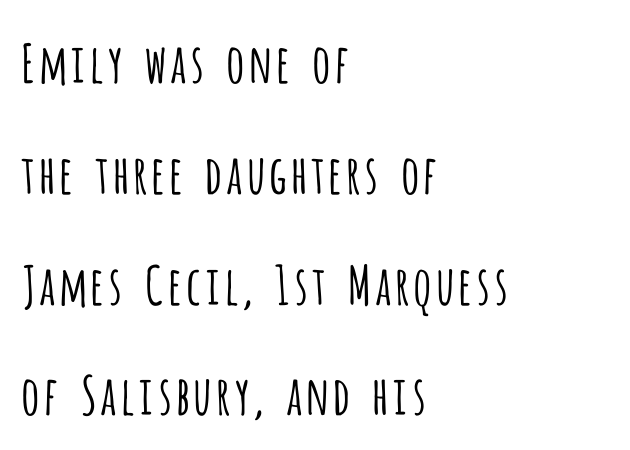
The image shows 53 px light, condensed sans-serif type, upright; set left-aligned, loose line spacing (2.09x), normal letter spacing, not underlined; low stroke contrast and a large x-height.
